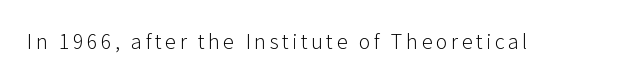
{"italic": "no", "bold": "no", "underline": "no", "glyph_px": 22}
